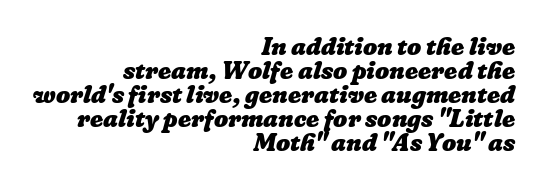
Reading down the column, the eye jumps only a short way to each next line. Each line ends at the same right margin while the left side varies. I'd describe the lettering as bold — thick and assertive. Nobody touched the tracking dial on this one. Only glyphs here, with clear space below each row.
